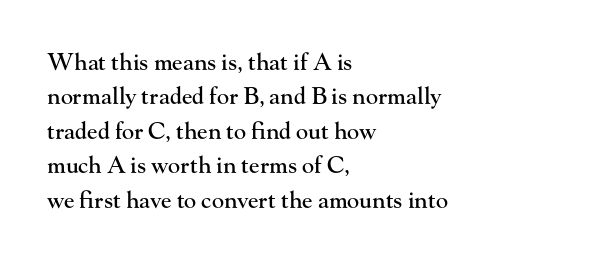
The image shows 23 px text type, upright; set left-aligned, normal line spacing (1.5x), normal letter spacing, not underlined.
